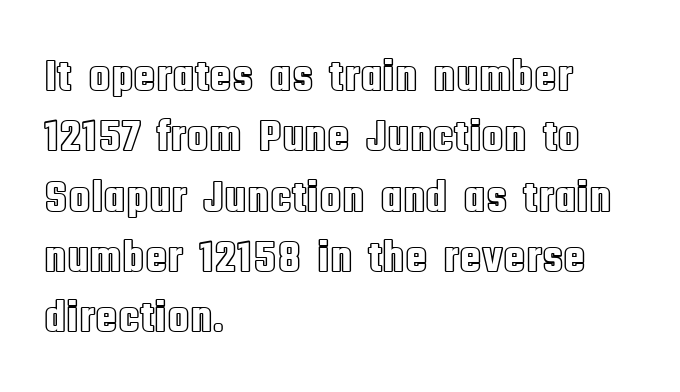
Varying glyph widths throughout — classic text-font behaviour. A classic flush-left, rag-right setting is used for this passage. Tracking value appears to be zero — textbook default spacing. Do the letters lean? They stand straight.
